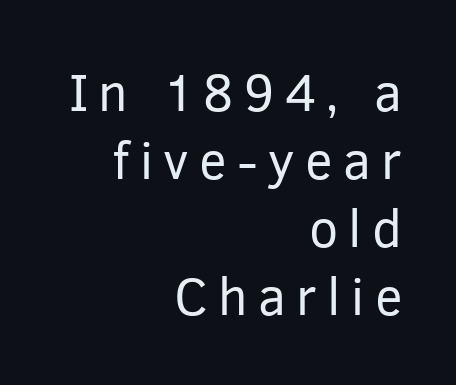
{"serif": "no", "italic": "no", "bold": "no", "weight": "regular", "width": "normal", "stroke_contrast": "low", "x_height": "medium", "monospaced": "no", "underline": "no", "align": "right", "line_spacing": "normal", "line_spacing_ratio": 1.31, "letter_spacing": "wide", "letter_spacing_em": 0.2, "glyph_px": 52}
